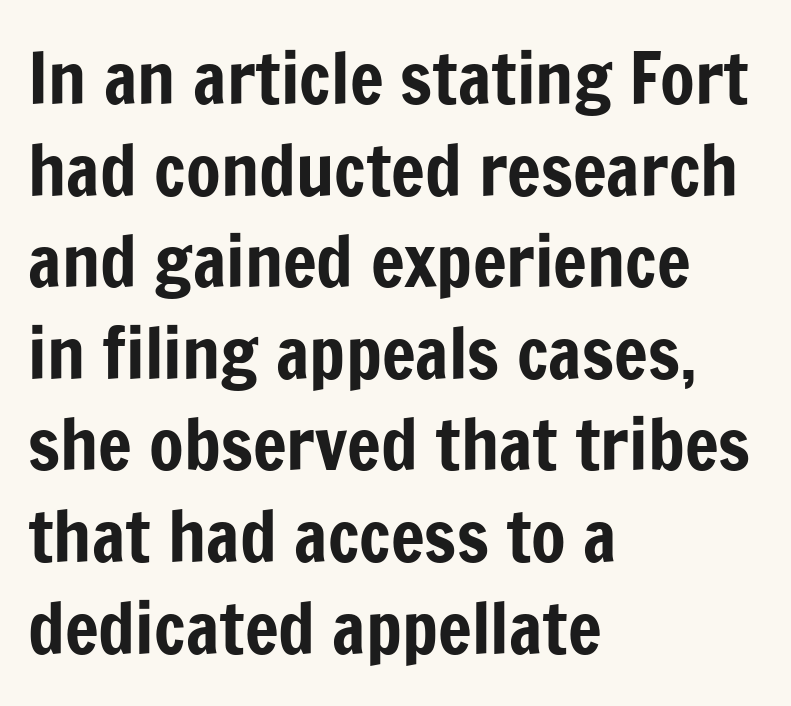
The image shows 71 px condensed sans-serif type, upright; set left-aligned, normal line spacing (1.29x), normal letter spacing, not underlined; low stroke contrast and a medium x-height.
